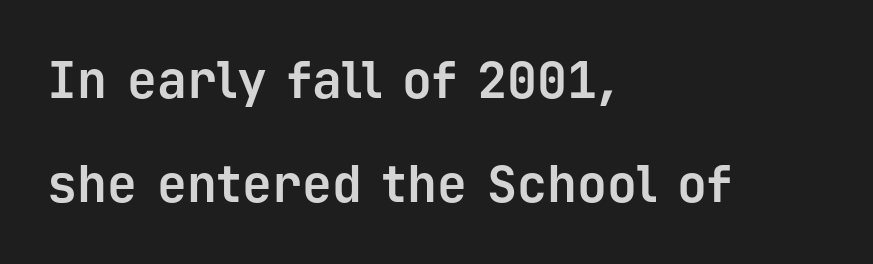
{"serif": "no", "italic": "no", "bold": "yes", "weight": "bold", "width": "normal", "stroke_contrast": "low", "x_height": "medium", "monospaced": "yes", "underline": "no", "align": "left", "line_spacing": "loose", "line_spacing_ratio": 2.08, "letter_spacing": "normal", "letter_spacing_em": 0.0, "glyph_px": 50}
